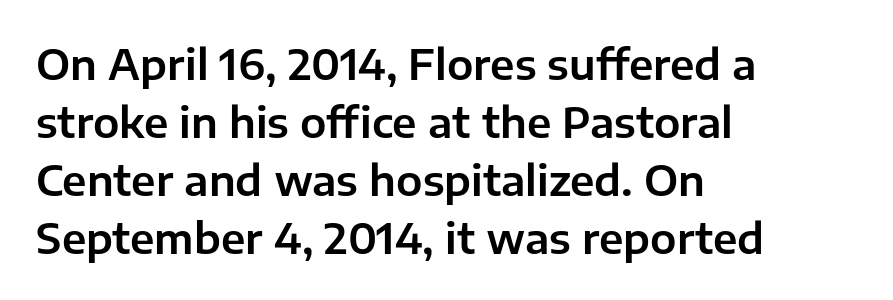
This is roman type, the default non-slanted kind. Casual observation: everything's shoved over to the left. Rule under the text: the space is simply empty. The rows are spaced the way most documents space them. Regarding serifs, this sample does without them. Is this a fixed-width face? No — the glyphs have proportional, varying widths.
